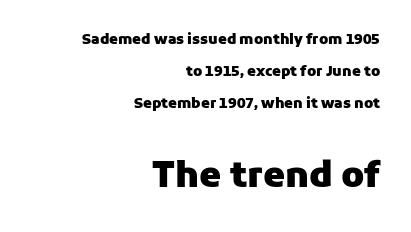
Q: Is the text bold? A: Yes.
Q: Is the text italic (slanted)? A: No, it is upright.
Q: Is the typeface a serif or a sans-serif typeface? A: Sans-serif.
Q: Is the text underlined? A: No.
Q: How is the paragraph aligned? A: Right-aligned.
Q: Is the spacing between letters normal or unusually wide? A: Normal.
Q: Is the spacing between lines tight, normal or loose? A: Loose.
Q: Which block of text is set in a larger size, the first (top) or the second (bottom)? A: The second (bottom) one.
Q: Width (condensed, normal, or wide)? A: Normal.
Q: Stroke contrast? A: Low.
Q: x-height? A: Medium.
Q: Monospaced? A: No.
